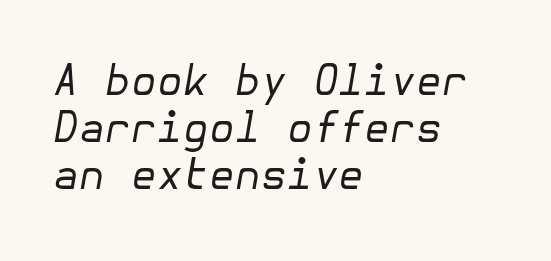
The image shows 42 px regular-weight type, italic (leaning right); set left-aligned, tight line spacing (1.12x), normal letter spacing, not underlined; low stroke contrast and a medium x-height.
